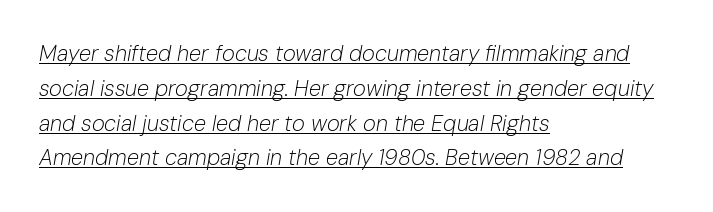
The image shows 22 px text type, italic (leaning right); set left-aligned, normal line spacing (1.58x), normal letter spacing, underlined.
